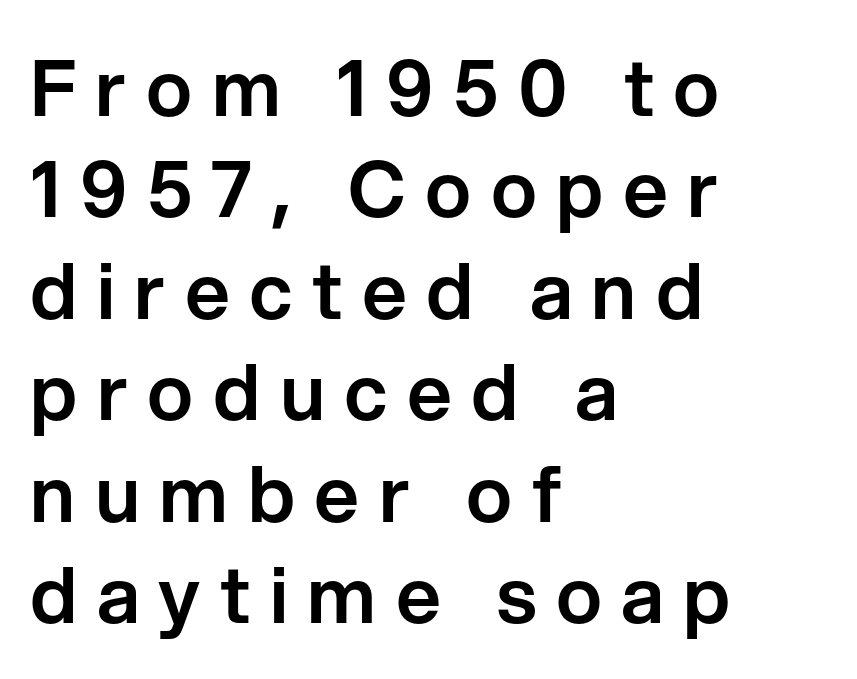
Q: Is the text italic (slanted)? A: No, it is upright.
Q: Is the typeface a serif or a sans-serif typeface? A: Sans-serif.
Q: Is the text underlined? A: No.
Q: How is the paragraph aligned? A: Left-aligned.
Q: Is the spacing between letters normal or unusually wide? A: Unusually wide.
Q: Is the spacing between lines tight, normal or loose? A: Normal.
Q: Width (condensed, normal, or wide)? A: Normal.
Q: Stroke contrast? A: Low.
Q: x-height? A: Medium.
Q: Monospaced? A: No.
